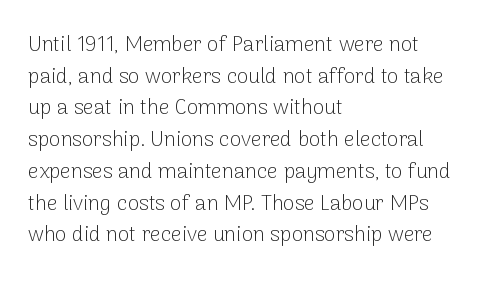
Style check: upright. Leftover space on each line is placed entirely after the last word. The rows are spaced the way most documents space them. The font is comparable to plain body text, perhaps lighter. Honestly, there is no underline to notice here at all. Nobody touched the tracking dial on this one.
